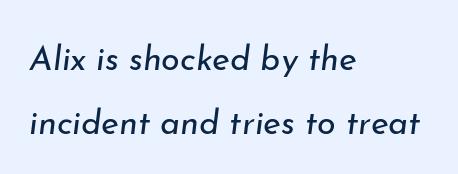
The image shows 34 px regular-weight type, italic (leaning right); set left-aligned, line spacing 1.88x, normal letter spacing, not underlined; low stroke contrast and a small x-height.
